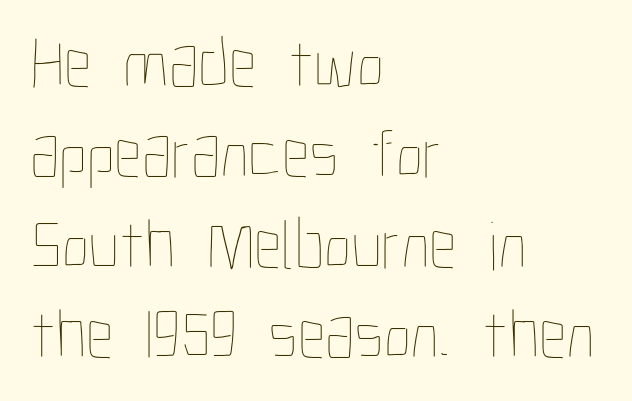
Honestly, the letter spacing is just normal — you wouldn't notice it. Do the letters lean? They stand straight. Lines of text with bare space underneath. Every row of glyphs begins at an identical x-position on the left.
